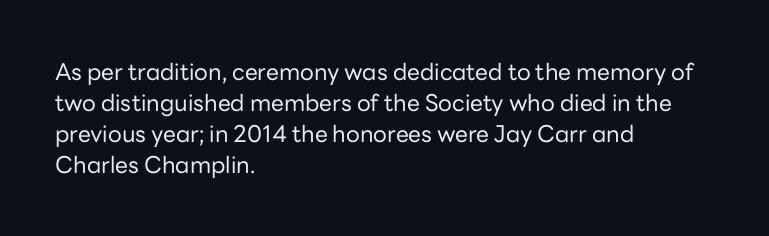
Posture: upright roman. The ragged edge is on the right, which tells us the setting is flush left. Reading down the column, the eye jumps a familiar distance to each next line. The specimen omits any rule beneath the text block's lines. The face looks like a standard text weight, possibly lighter.
